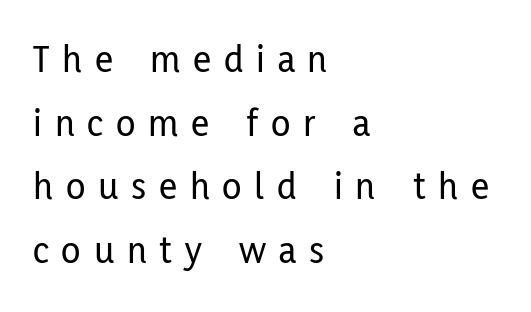
The image shows 40 px condensed sans-serif type, upright; set left-aligned, normal line spacing (1.59x), unusually wide letter spacing (+0.32 em), not underlined; low stroke contrast and a medium x-height.
